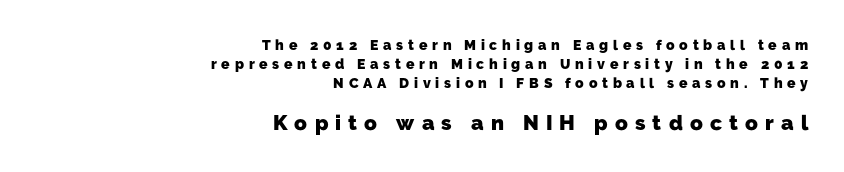
The image shows 21 px bold type; set right-aligned, normal line spacing (1.37x), unusually wide letter spacing (+0.34 em), not underlined; the second (bottom) block is 1.5x larger.
